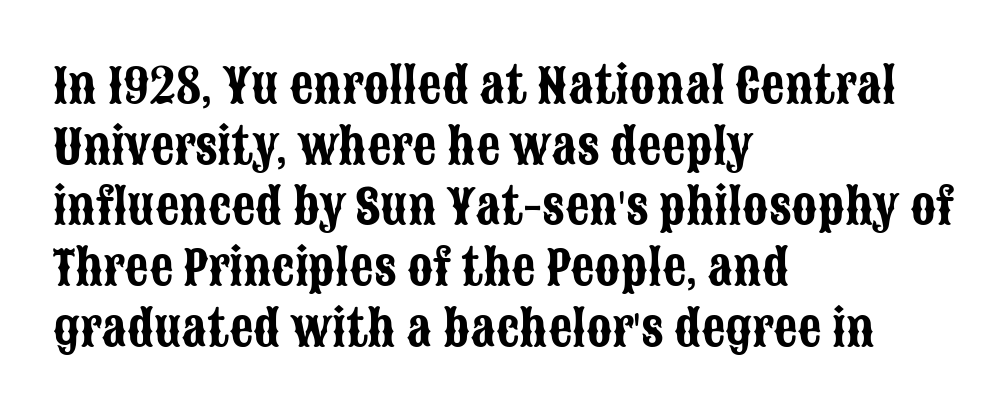
{"serif": "no", "italic": "no", "width": "condensed", "stroke_contrast": "low", "x_height": "large", "monospaced": "no", "underline": "no", "align": "left", "line_spacing": "normal", "line_spacing_ratio": 1.29, "letter_spacing": "normal", "letter_spacing_em": 0.0, "glyph_px": 47}
